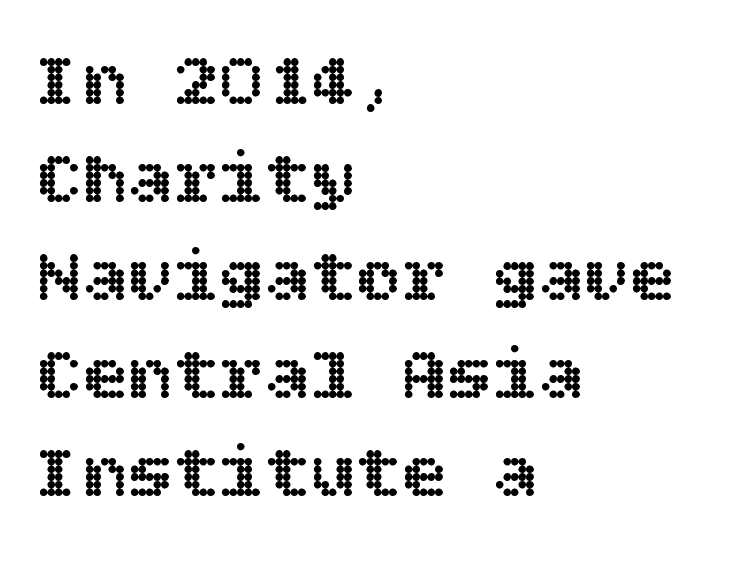
{"italic": "no", "width": "normal", "x_height": "large", "underline": "no", "align": "left", "line_spacing": "normal", "line_spacing_ratio": 1.29, "letter_spacing": "normal", "letter_spacing_em": 0.0, "glyph_px": 76}
